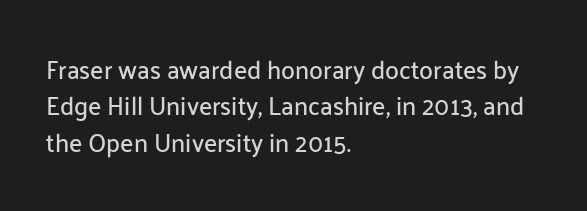
{"italic": "no", "underline": "no", "align": "left", "line_spacing": "normal", "line_spacing_ratio": 1.46, "letter_spacing": "normal", "letter_spacing_em": 0.0, "glyph_px": 25}
